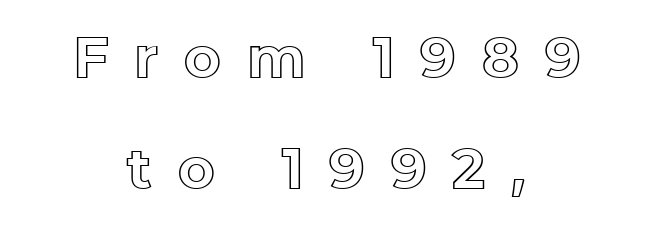
The image shows 56 px text type, upright; set centered, loose line spacing (1.99x), unusually wide letter spacing (+0.46 em), not underlined; a medium x-height.
